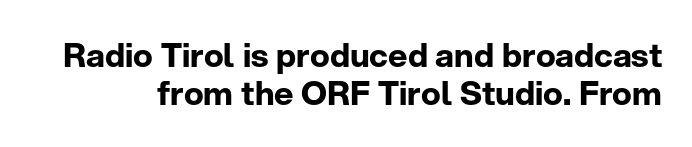
The gap between lines stays unmarked. The font's upright variant was chosen for this text. Default kerning and tracking; the words read as compact shapes. Looks like regular typesetting: each glyph gets only the width it needs.
